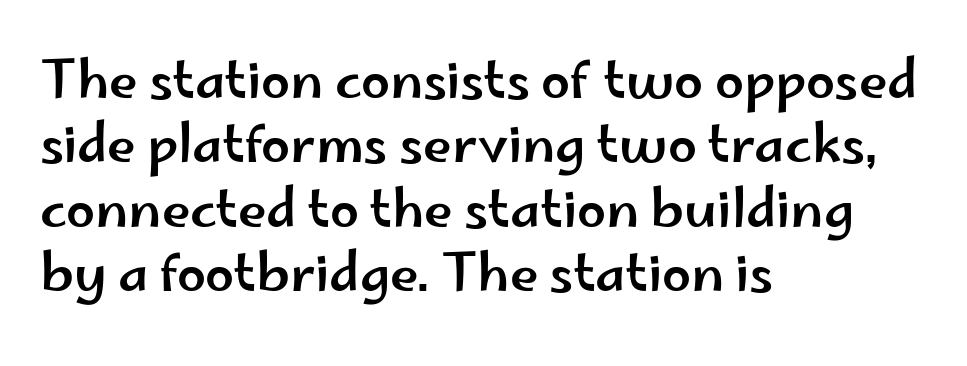
Any mark beneath the type? The region is blank. The type family on display is of the sans-serif kind. Nothing unusual about the tracking: characters are spaced as the font intends. Every character sits straight up, as roman type does. Here the designer chose a conventional face with non-uniform glyph widths.
